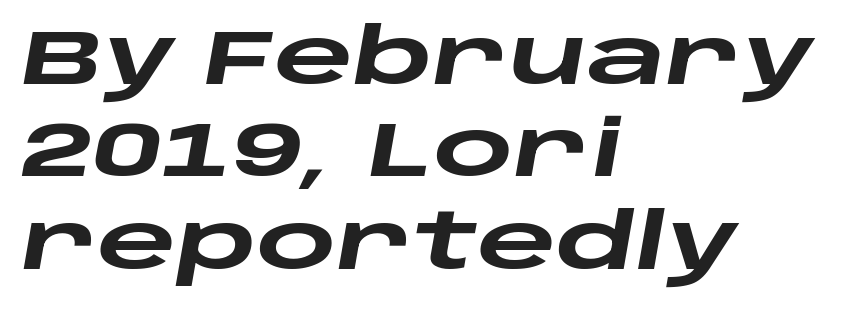
Strong, thick strokes mark this as bold type. The letters advance in unequal steps, a hallmark of proportional type. The axis of the letterforms is tilted away from vertical. These lines are set flush left with a ragged right edge. Bare-footed words on every line. A typesetter would call this zero additional tracking.
